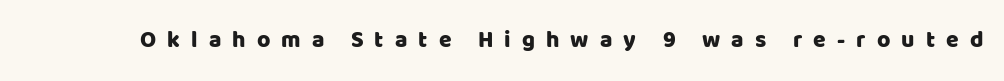
Q: Is the text italic (slanted)? A: No, it is upright.
Q: Is the text underlined? A: No.
Q: Is the spacing between letters normal or unusually wide? A: Unusually wide.
